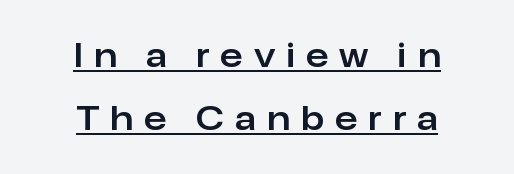
Q: Is the text italic (slanted)? A: No, it is upright.
Q: Is the typeface a serif or a sans-serif typeface? A: Sans-serif.
Q: Is the text underlined? A: Yes.
Q: How is the paragraph aligned? A: Centered.
Q: Is the spacing between letters normal or unusually wide? A: Unusually wide.
Q: Is the spacing between lines tight, normal or loose? A: Loose.
Q: Width (condensed, normal, or wide)? A: Normal.
Q: Stroke contrast? A: Low.
Q: x-height? A: Medium.
Q: Monospaced? A: No.
